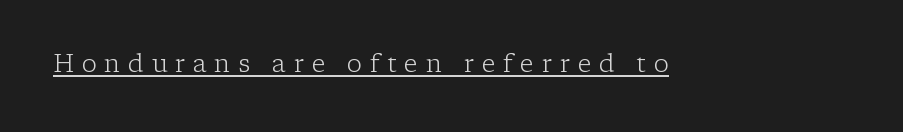
Q: Is the text bold? A: No.
Q: Is the text italic (slanted)? A: No, it is upright.
Q: Is the text underlined? A: Yes.
Q: Is the spacing between letters normal or unusually wide? A: Unusually wide.
